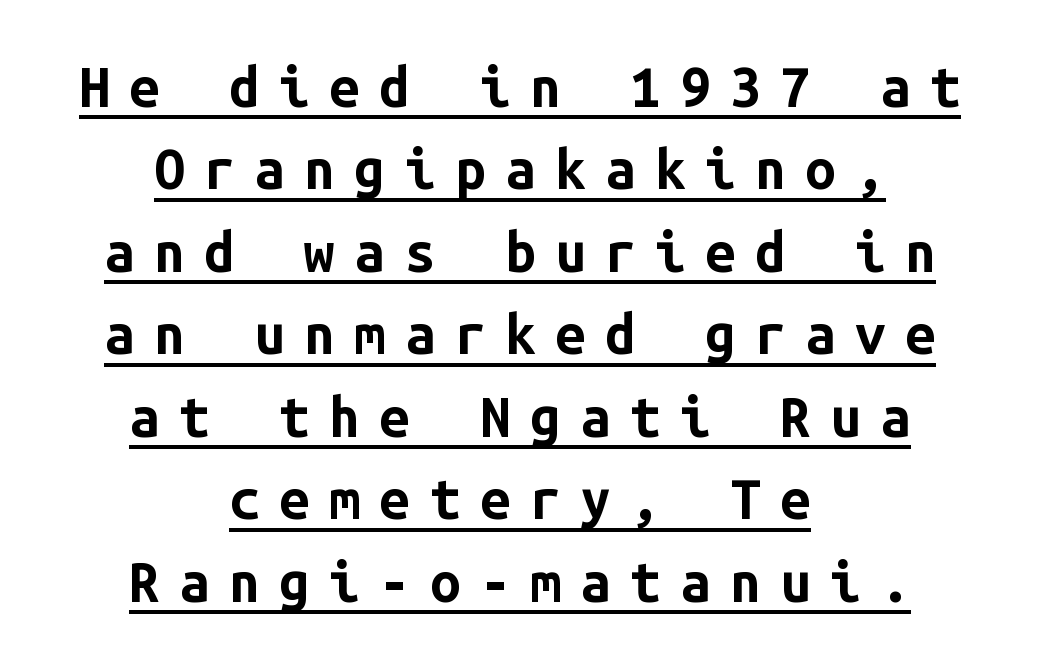
{"serif": "no", "italic": "no", "bold": "yes", "weight": "bold", "width": "normal", "stroke_contrast": "low", "x_height": "medium", "monospaced": "yes", "underline": "yes", "align": "center", "line_spacing": "normal", "line_spacing_ratio": 1.5, "letter_spacing": "wide", "letter_spacing_em": 0.35, "glyph_px": 55}
